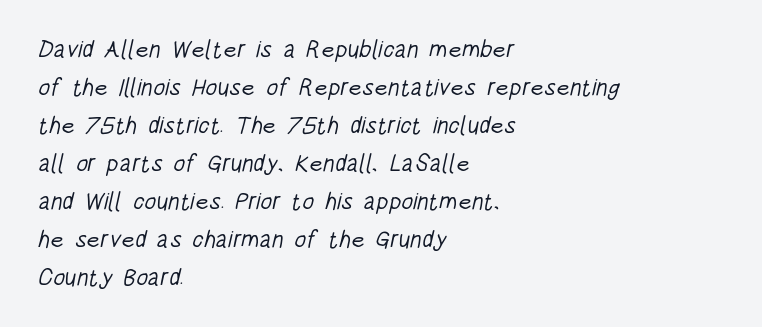
Q: Is the text bold? A: No.
Q: Is the text underlined? A: No.
Q: How is the paragraph aligned? A: Left-aligned.
Q: Is the spacing between letters normal or unusually wide? A: Normal.
Q: Is the spacing between lines tight, normal or loose? A: Normal.
